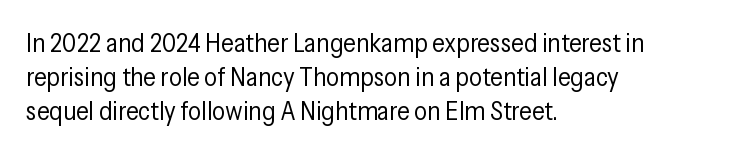
The image shows 26 px text type, upright; set left-aligned, normal line spacing (1.31x), normal letter spacing, not underlined.
